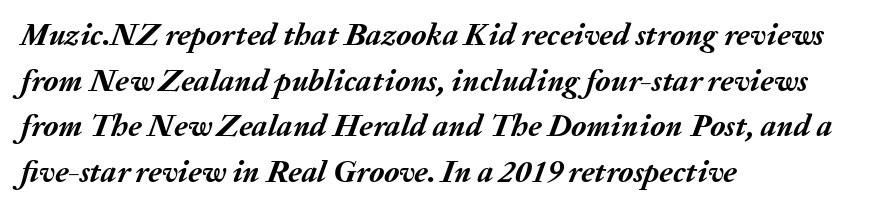
Q: Is the text bold? A: Yes.
Q: Is the text italic (slanted)? A: Yes, it leans right by about 20 degrees.
Q: Is the text underlined? A: No.
Q: How is the paragraph aligned? A: Left-aligned.
Q: Is the spacing between letters normal or unusually wide? A: Normal.
Q: Is the spacing between lines tight, normal or loose? A: Normal.
Q: Width (condensed, normal, or wide)? A: Normal.
Q: Stroke contrast? A: Medium.
Q: x-height? A: Medium.
Q: Monospaced? A: No.
